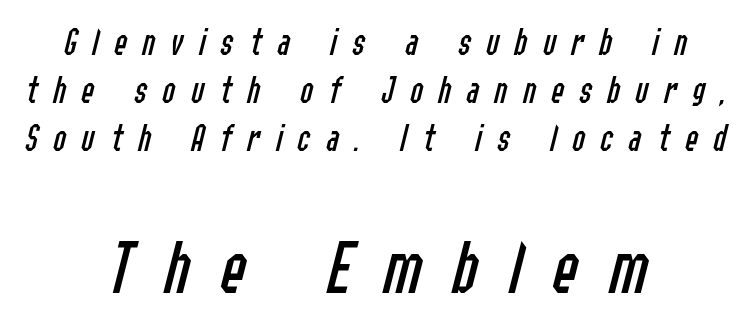
Q: Is the text bold? A: No.
Q: Is the text italic (slanted)? A: Yes, it leans right by about 14 degrees.
Q: Is the text underlined? A: No.
Q: How is the paragraph aligned? A: Centered.
Q: Is the spacing between letters normal or unusually wide? A: Unusually wide.
Q: Which block of text is set in a larger size, the first (top) or the second (bottom)? A: The second (bottom) one.
Q: Width (condensed, normal, or wide)? A: Condensed.
Q: Stroke contrast? A: Low.
Q: x-height? A: Medium.
Q: Monospaced? A: No.
